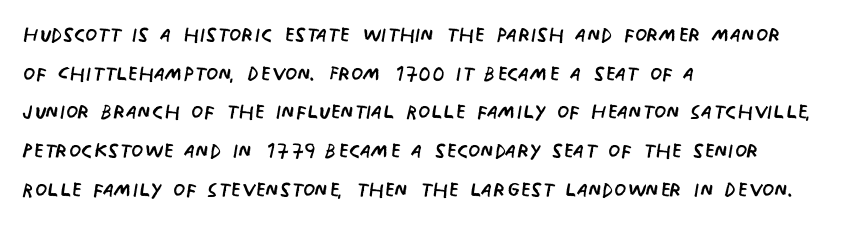
The image shows 28 px regular-weight, condensed sans-serif type; set left-aligned, normal line spacing (1.38x), normal letter spacing, not underlined; low stroke contrast and a large x-height.
